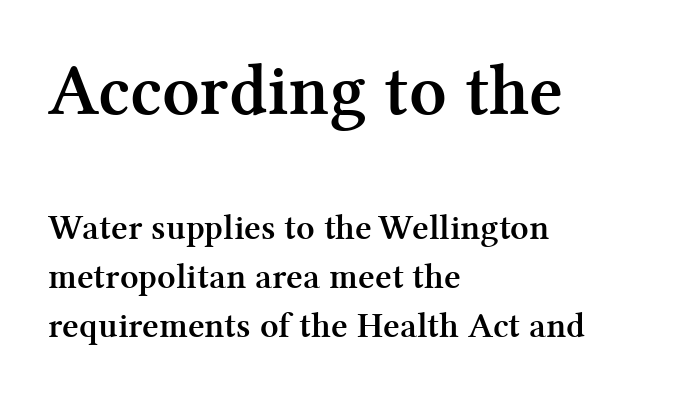
Proportional: the letters do not fall into vertical columns. This is roman type, the default non-slanted kind. Is the lower block the larger one? No — the upper block carries the bigger type. Its strokes are broad and dark, the hallmark of bold type. Characters follow at the spacing the type designer built in.
